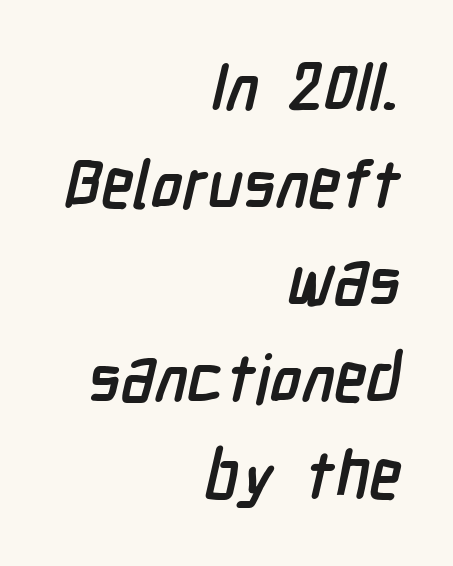
Q: Is the text bold? A: Yes.
Q: Is the typeface a serif or a sans-serif typeface? A: Sans-serif.
Q: Is the text underlined? A: No.
Q: How is the paragraph aligned? A: Right-aligned.
Q: Is the spacing between letters normal or unusually wide? A: Normal.
Q: Is the spacing between lines tight, normal or loose? A: Normal.
Q: Width (condensed, normal, or wide)? A: Condensed.
Q: Stroke contrast? A: Low.
Q: x-height? A: Medium.
Q: Monospaced? A: No.
